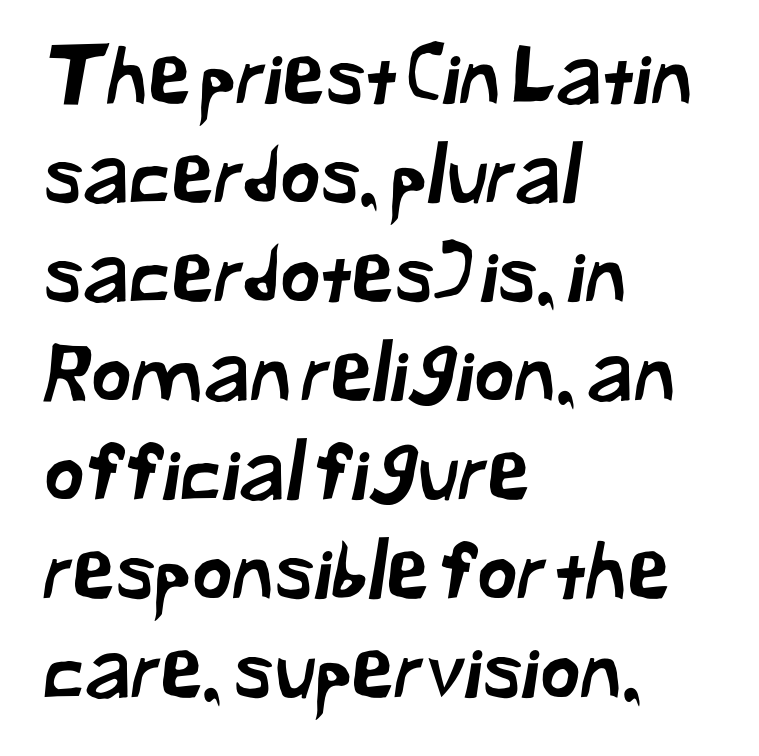
Q: Is the typeface a serif or a sans-serif typeface? A: Sans-serif.
Q: Is the text underlined? A: No.
Q: How is the paragraph aligned? A: Left-aligned.
Q: Is the spacing between letters normal or unusually wide? A: Normal.
Q: Is the spacing between lines tight, normal or loose? A: Normal.
Q: Width (condensed, normal, or wide)? A: Normal.
Q: Stroke contrast? A: Low.
Q: x-height? A: Medium.
Q: Monospaced? A: No.
